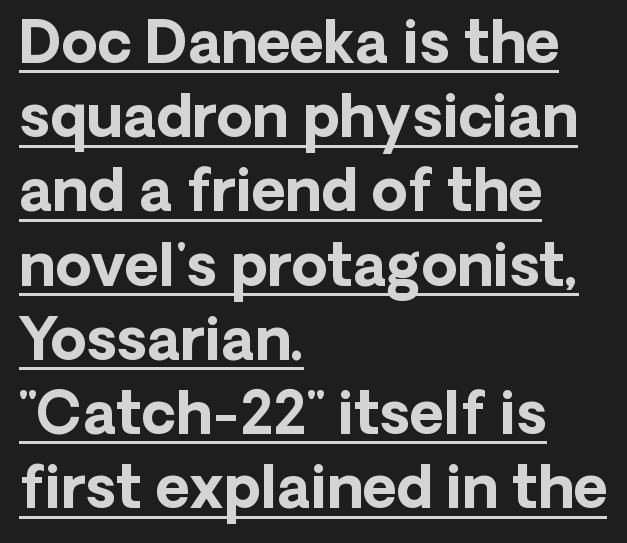
Evenly set lines give the paragraph a standard silhouette. Characters remain perfectly vertical along every line. The lines in this sample share a left origin and differ only in where they stop. Weight: bold. Caption: standard tracking, unaltered.
